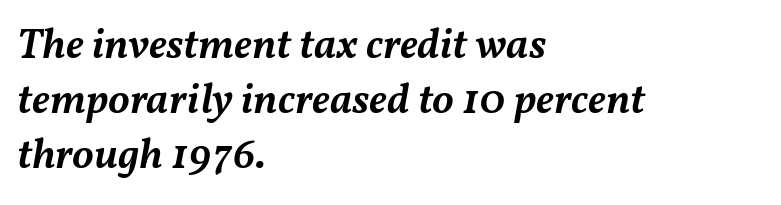
This block has exactly the height ordinary leading produces. These lines were composed using italics. A bit beefed up — I'd call it semibold rather than bold. Descender tails drop into unmarked territory. Each line starts at the same left margin while the right side varies. Observe the ordinary spacing: letters are neighbours, not strangers.
